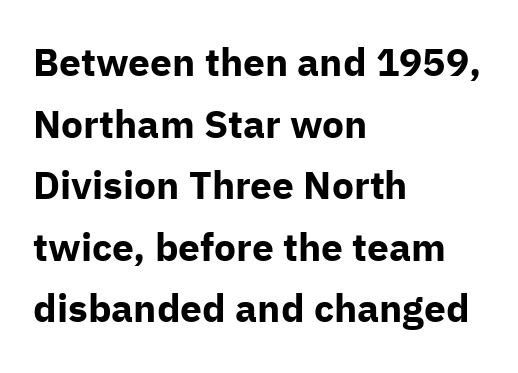
In terms of letterspacing, this is plain default setting. These lines are composed in type without serifs. Normally led — the rows are evenly, conventionally spaced. The face used here has the dense, thick strokes of a bold.
